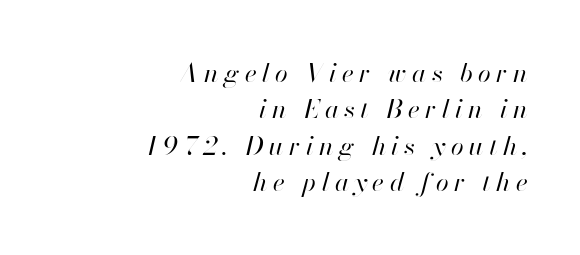
Layout note: lines flush right. The tracking reads as deliberately expanded to a designer's eye. The lines sit at an ordinary, default distance from one another. The characters are drawn with everyday or finer stroke widths.
